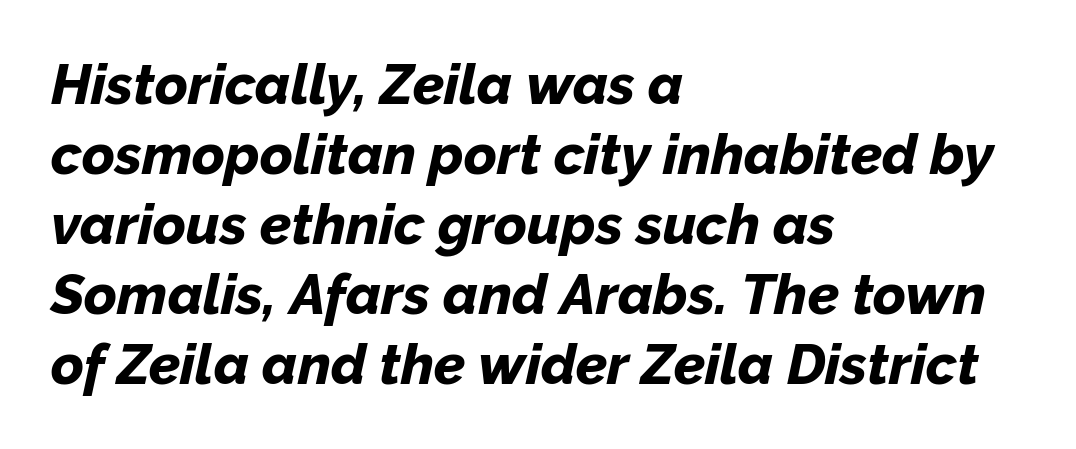
Q: Is the text bold? A: Yes.
Q: Is the text italic (slanted)? A: Yes, it leans right by about 12 degrees.
Q: Is the text underlined? A: No.
Q: How is the paragraph aligned? A: Left-aligned.
Q: Is the spacing between letters normal or unusually wide? A: Normal.
Q: Is the spacing between lines tight, normal or loose? A: Normal.
Q: Width (condensed, normal, or wide)? A: Normal.
Q: Stroke contrast? A: Low.
Q: x-height? A: Medium.
Q: Monospaced? A: No.
